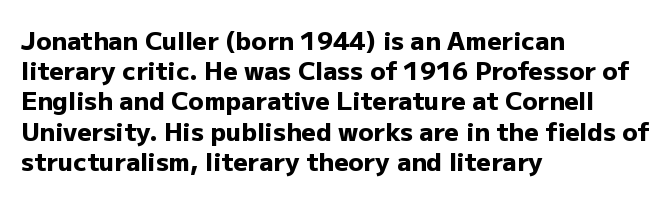
{"italic": "no", "bold": "yes", "underline": "no", "align": "left", "line_spacing_ratio": 1.21, "letter_spacing": "normal", "letter_spacing_em": 0.0, "glyph_px": 25}
